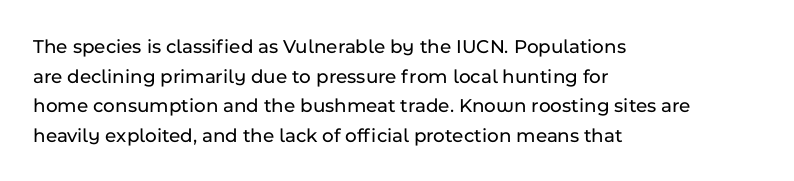
The words here are not underlined. Compared with typical paragraphs, the rows here are spaced about the same. Leftover space on each line is placed entirely after the last word. Students, note that the glyphs here touch the page at normal intervals. Italic: no, the glyphs are upright roman.
